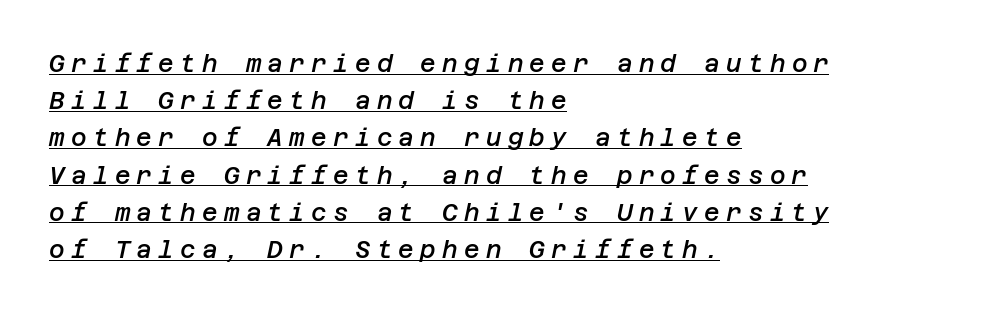
{"italic": "yes", "lean": "right", "slant_degrees": 12, "bold": "semi", "underline": "yes", "align": "left", "line_spacing": "normal", "line_spacing_ratio": 1.55, "letter_spacing": "wide", "letter_spacing_em": 0.26, "glyph_px": 24}
